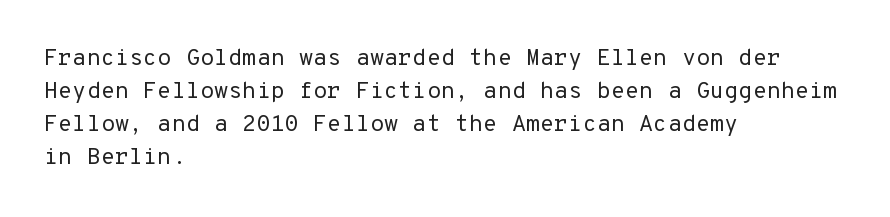
Honestly, the row spacing looks completely unremarkable. Caption: face not bold, strokes unweighted. Posture: vertical. This rendering features lettering with no underline. The setting favours the left margin, as ordinary paragraphs usually do.
